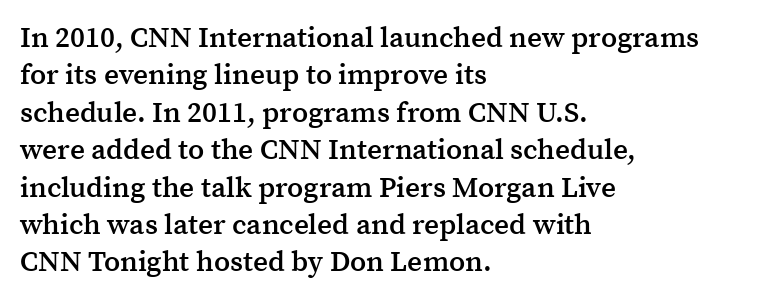
Glance below the letters and you will spot only blank space. Regarding serifs, this sample has them. The lines sit at an ordinary, default distance from one another. The letters stand straight up with perfectly vertical stems. Bold? Not quite — semibold, heavier than regular but stopping short. Looks like regular typesetting: each glyph gets only the width it needs.
